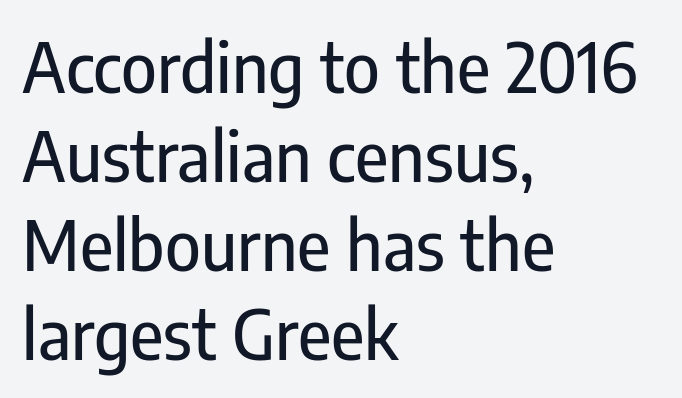
In terms of letterform style, serifs are entirely absent. The zone under the glyphs is completely vacant. Visually the block forms a straight wall on the left and a jagged coastline on the right. No extra tracking has been applied to these lines. Regarding leading, the lines here are spaced in the standard way.
